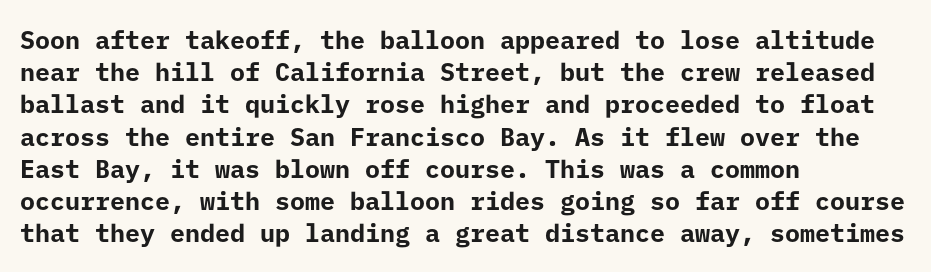
The lines sit at an ordinary, default distance from one another. Italic? Not at all — the glyphs are vertical. This rendering leaves character spacing at its baseline value. A student would call this left alignment; a typographer would say flush left, rag right.
